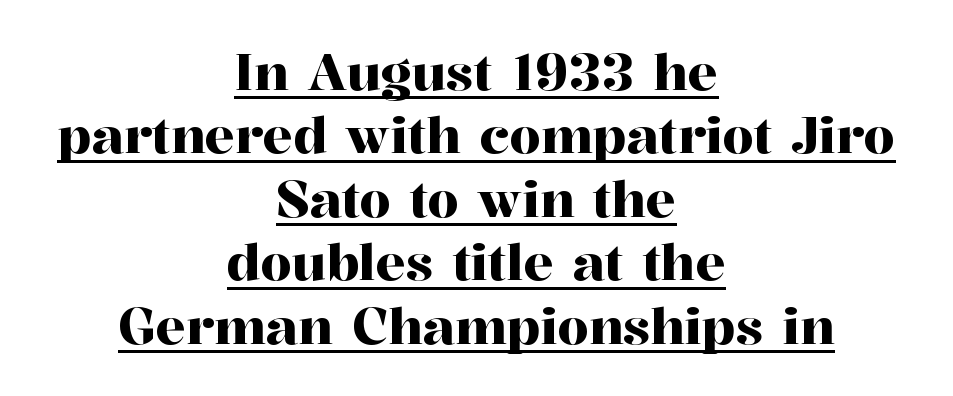
{"serif": "yes", "italic": "no", "width": "normal", "stroke_contrast": "high", "x_height": "medium", "monospaced": "no", "underline": "yes", "align": "center", "line_spacing": "normal", "line_spacing_ratio": 1.27, "letter_spacing": "normal", "letter_spacing_em": 0.0, "glyph_px": 50}
